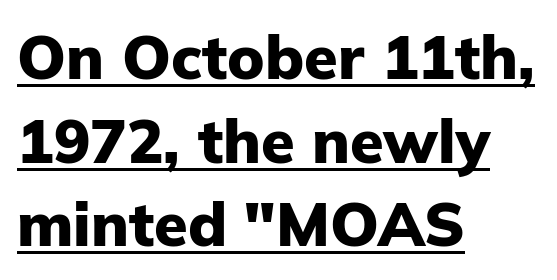
{"serif": "no", "italic": "no", "bold": "yes", "weight": "heavy", "width": "normal", "stroke_contrast": "low", "x_height": "medium", "monospaced": "no", "underline": "yes", "align": "left", "line_spacing": "normal", "line_spacing_ratio": 1.37, "letter_spacing": "normal", "letter_spacing_em": 0.0, "glyph_px": 61}
